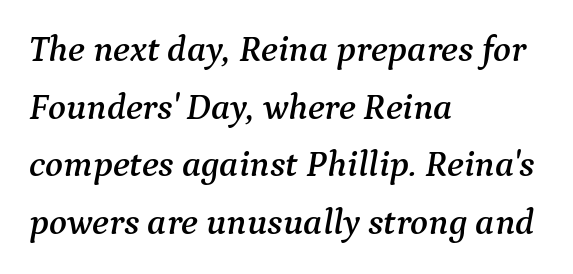
Italic: yes, the glyphs are oblique. No extra tracking has been applied to these lines. Where is the straight margin? On the left. Is this a fixed-width face? No — the glyphs have proportional, varying widths. Are there feet on the stems? There are — it's a serif. Any mark beneath the type? The region is blank.
